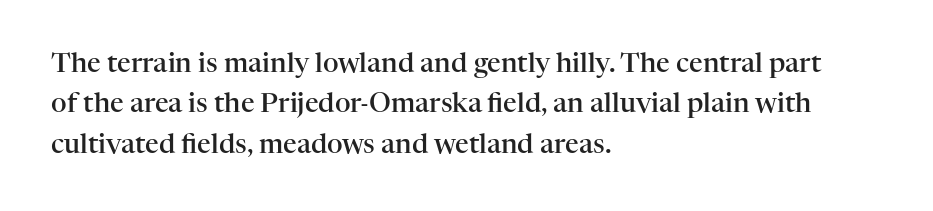
The image shows 27 px text type, upright; set left-aligned, normal line spacing (1.5x), normal letter spacing, not underlined.
